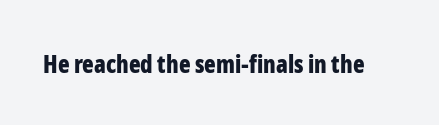
What stands out about the letter spacing? Nothing — it is the standard amount. Upright lettering throughout. Bold? Absolutely — the strokes are thick and heavy. The glyphs are unaccompanied by any horizontal stroke below them.
